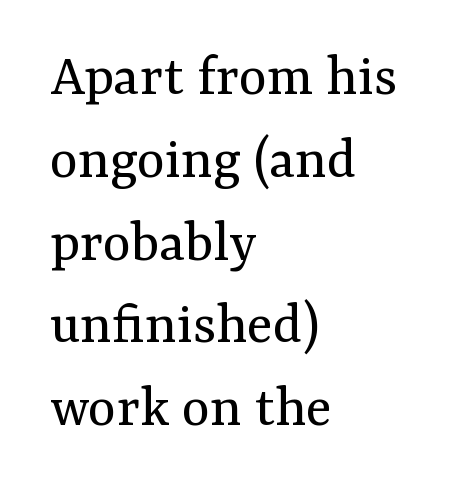
The face used here is rendered with its standard letterfit. The rendering anchors every line to the left-hand side. A clean baseline with only descenders dipping below it. Every stem runs plumb, perpendicular to the baseline. Stems here are at most as thick as an everyday book face. These lines are rendered in a variable-pitch font.
